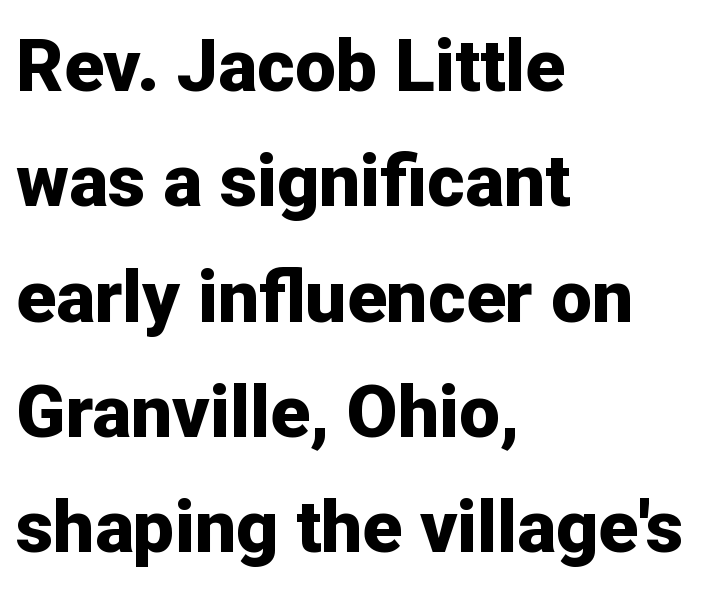
The image shows 73 px bold sans-serif type, upright; set left-aligned, normal line spacing (1.58x), normal letter spacing, not underlined; low stroke contrast and a medium x-height.
